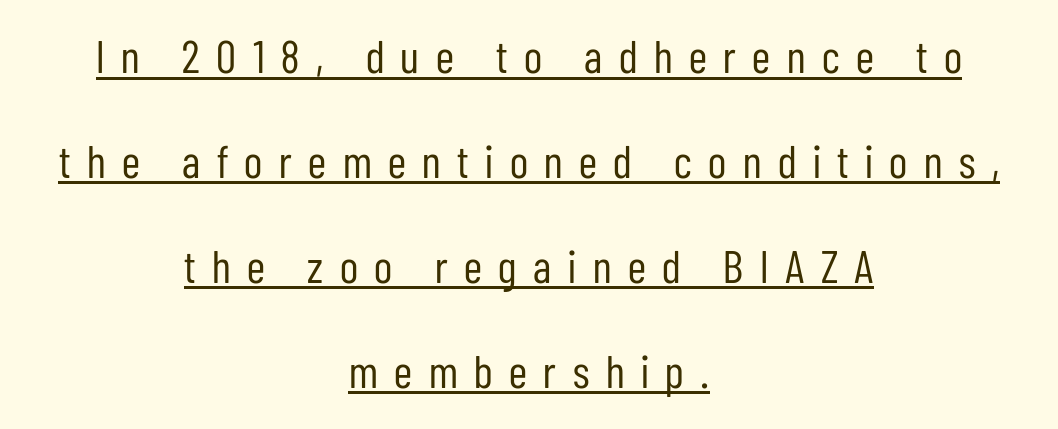
The image shows 46 px regular-weight, condensed sans-serif type, upright; set centered, loose line spacing (2.28x), unusually wide letter spacing (+0.36 em), underlined; low stroke contrast and a medium x-height.
